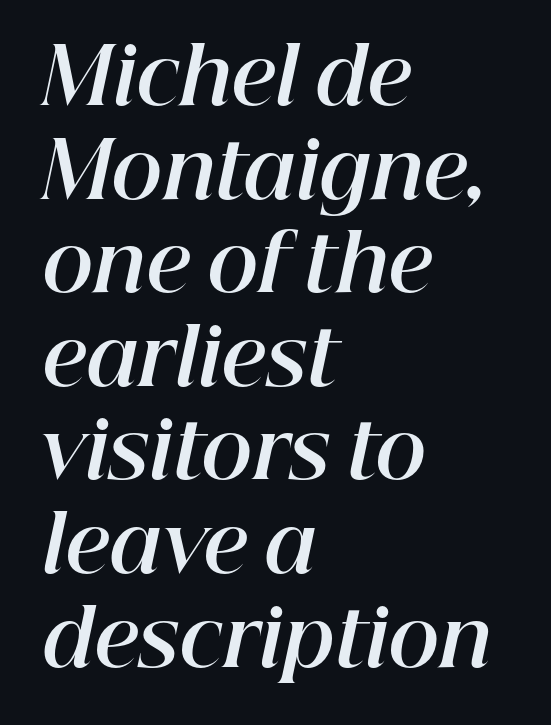
The image shows 78 px bold type, italic (leaning right); set left-aligned, line spacing 1.2x, normal letter spacing, not underlined; high stroke contrast and a medium x-height.
